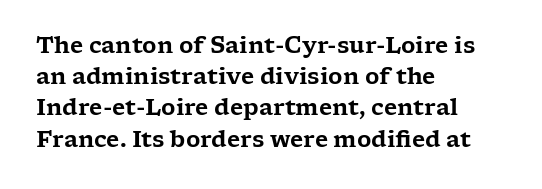
The image shows 22 px text type, upright; set left-aligned, normal line spacing (1.42x), normal letter spacing, not underlined.
